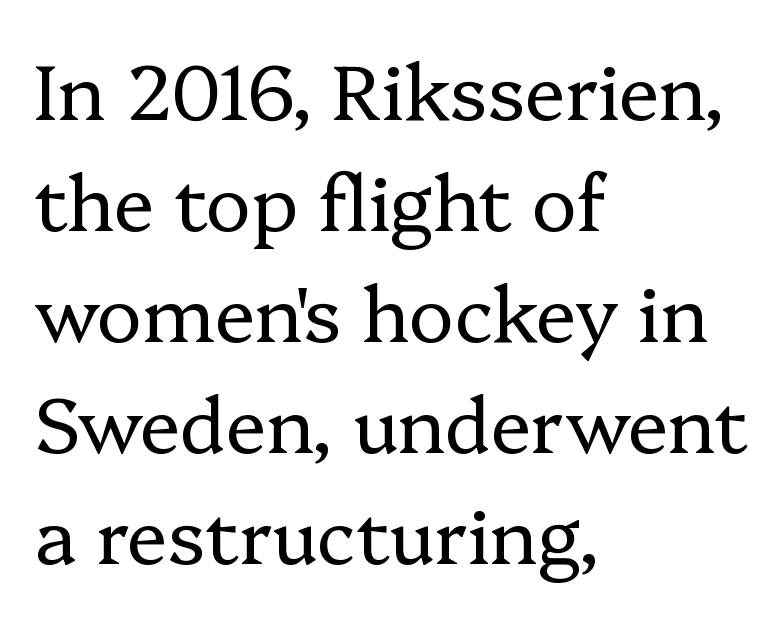
{"serif": "yes", "italic": "no", "bold": "no", "weight": "regular", "width": "normal", "stroke_contrast": "low", "x_height": "medium", "monospaced": "no", "underline": "no", "align": "left", "line_spacing": "normal", "line_spacing_ratio": 1.46, "letter_spacing": "normal", "letter_spacing_em": 0.0, "glyph_px": 76}
